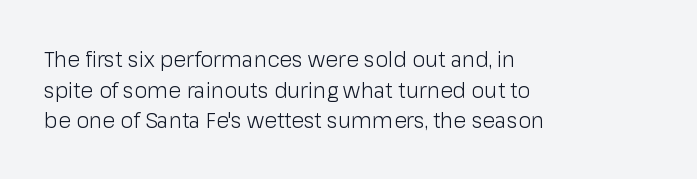
The strip under each line holds only bare page. The lines in this sample share a left origin and differ only in where they stop. The block of text has a typical density, with ordinary space between rows. A typesetter would call this zero additional tracking. Each stroke keeps to a modest, everyday thickness or less. Style check: upright.
